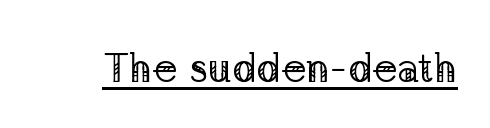
The image shows 41 px regular-weight serif type, upright; set normal letter spacing, underlined; low stroke contrast and a medium x-height.
